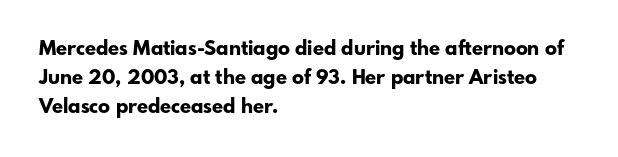
{"italic": "no", "bold": "yes", "underline": "no", "align": "left", "line_spacing": "normal", "line_spacing_ratio": 1.45, "letter_spacing": "normal", "letter_spacing_em": 0.0, "glyph_px": 20}
